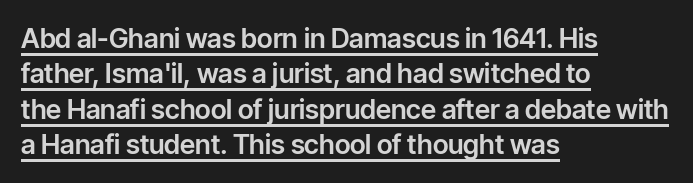
Q: Is the text italic (slanted)? A: No, it is upright.
Q: Is the text underlined? A: Yes.
Q: How is the paragraph aligned? A: Left-aligned.
Q: Is the spacing between letters normal or unusually wide? A: Normal.
Q: Is the spacing between lines tight, normal or loose? A: Normal.
